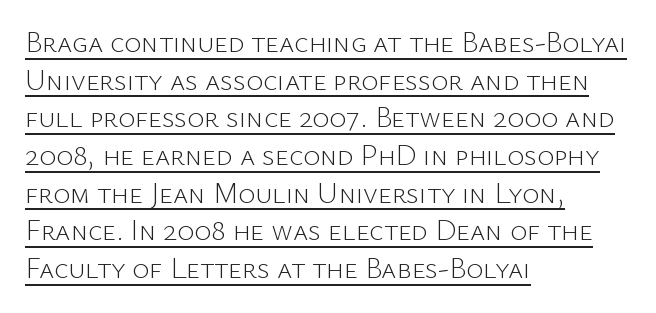
The image shows 29 px light sans-serif type, upright; set left-aligned, normal line spacing (1.3x), normal letter spacing, underlined; low stroke contrast and a medium x-height.
